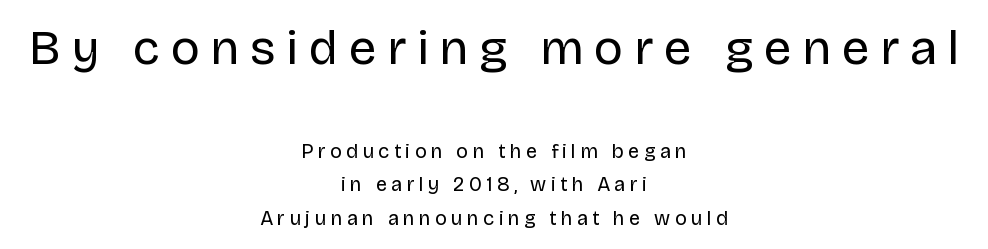
The letters are spread apart with noticeably loose tracking. Centered paragraph, ragged on both sides. Quick note: underline off. Is this a fixed-width face? No — the glyphs have proportional, varying widths.
